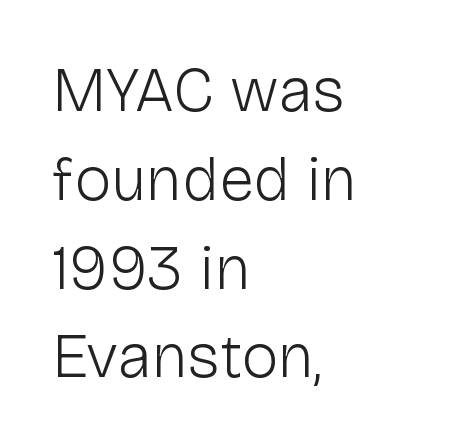
The image shows 63 px light sans-serif type, upright; set left-aligned, normal line spacing (1.41x), normal letter spacing, not underlined; low stroke contrast and a medium x-height.
